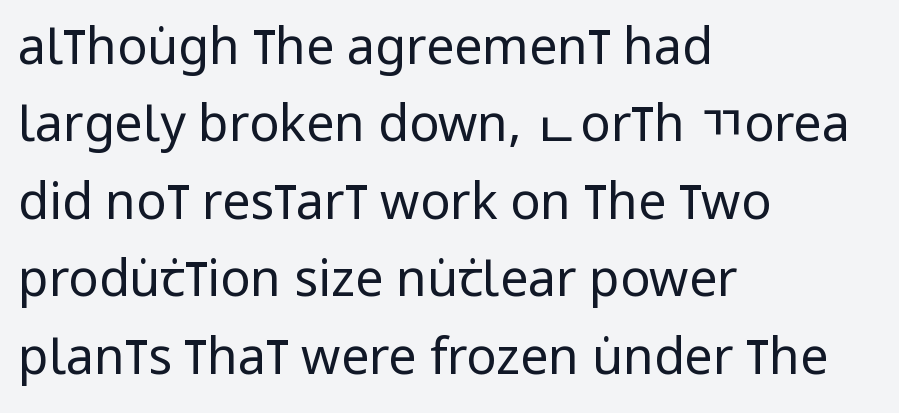
The specimen reads as upright at a glance. The paragraph has a hard left edge and a soft right edge. No chunkiness to these letters — they're not bold. Observe the absence of serifs on each vertical stroke in this sample. Varying glyph widths throughout — classic text-font behaviour. Just letters on the line, the space beneath them empty.
